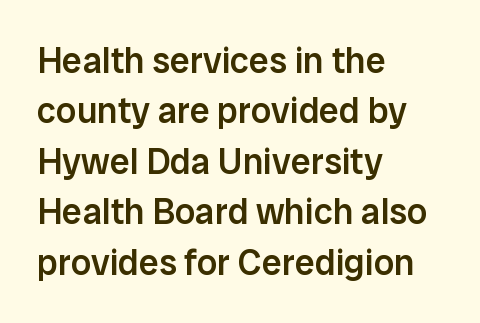
The image shows 36 px semibold sans-serif type, upright; set left-aligned, normal line spacing (1.4x), normal letter spacing, not underlined; low stroke contrast and a medium x-height.
